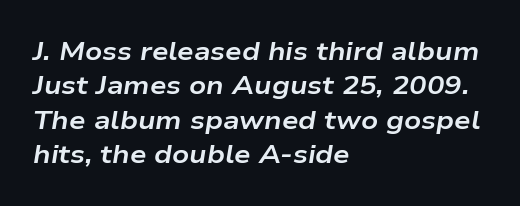
The image shows 26 px bold type, italic (leaning right); set left-aligned, normal line spacing (1.32x), normal letter spacing, not underlined.
